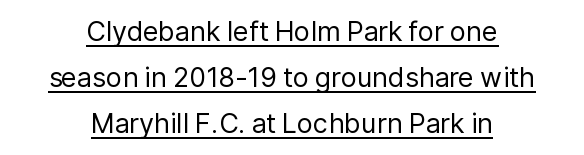
The image shows 27 px text type, upright; set centered, line spacing 1.71x, normal letter spacing, underlined.
